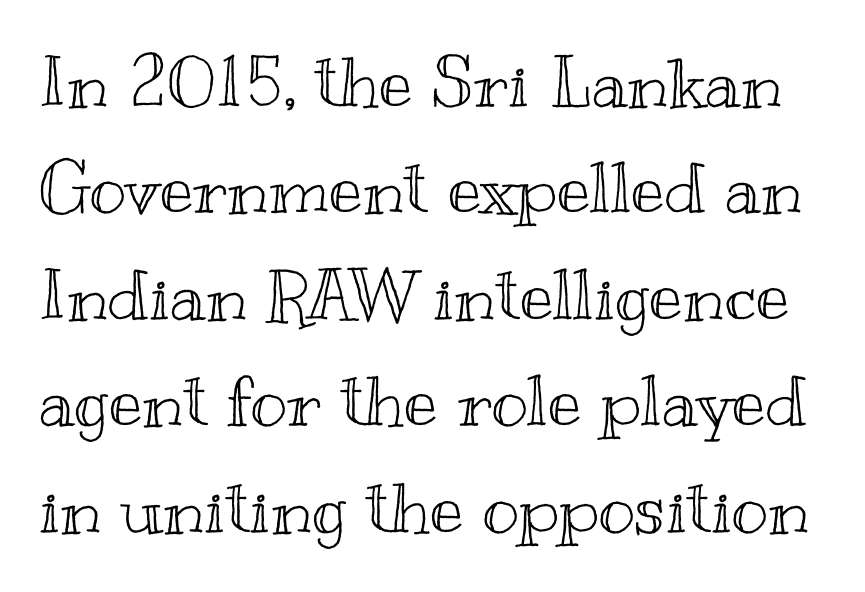
{"italic": "no", "width": "wide", "x_height": "small", "monospaced": "no", "underline": "no", "line_spacing": "normal", "line_spacing_ratio": 1.52, "letter_spacing": "normal", "letter_spacing_em": 0.0, "glyph_px": 70}
